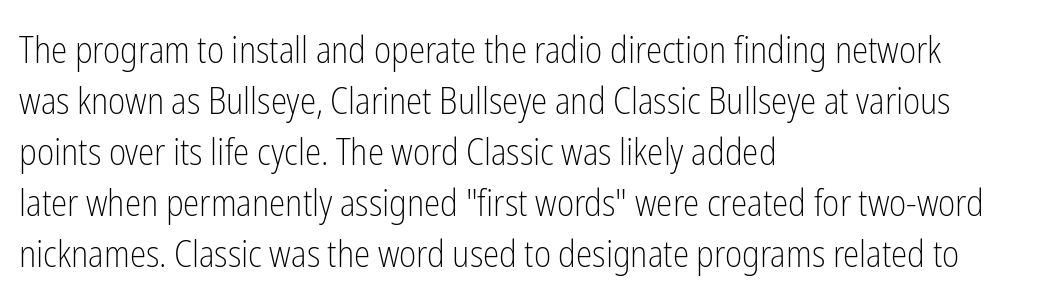
Bare-footed words on every line. Nope, not italic — everything's standing straight. The line texture is even and compact thanks to regular tracking. The block of text has a typical density, with ordinary space between rows. To sum up the face: it is a sans, with no serifs. Horizontal alignment here is leftward, the default for most running prose.
